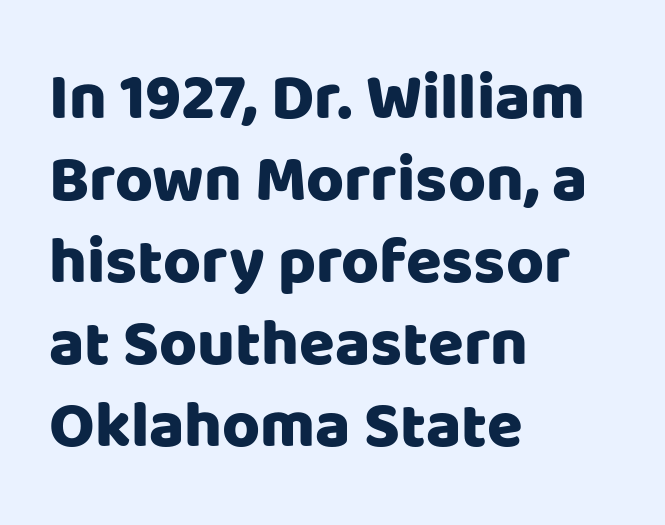
The image shows 65 px sans-serif type, upright; set left-aligned, normal line spacing (1.26x), normal letter spacing, not underlined; low stroke contrast and a large x-height.
